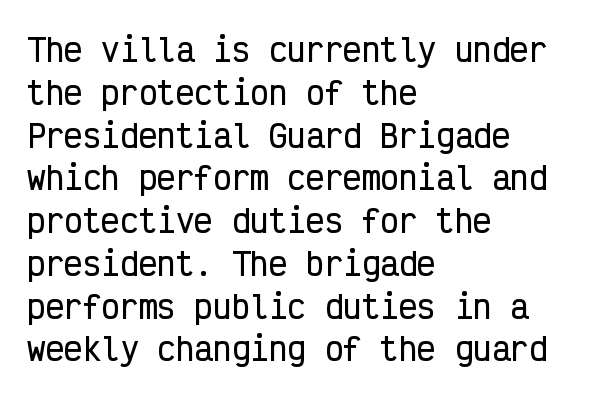
Decoration check: the copy has no underline. Observe the ordinary spacing: letters are neighbours, not strangers. Monospaced: the letters line up in strict vertical columns. The lines are quadded left. This sample uses an upright cut, with every glyph sitting square on the baseline. The font family rendered here belongs to the sans-serif group.
